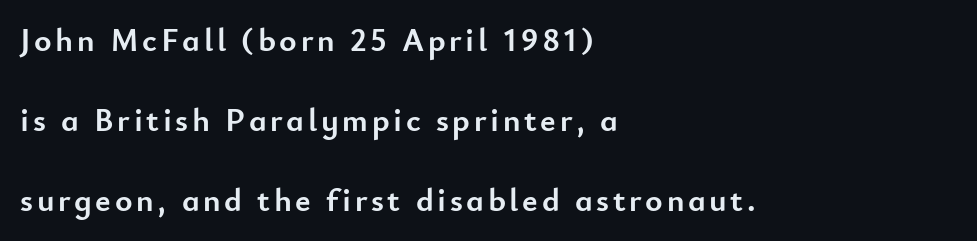
A typesetter would label this face a sans. Strokes here are thick enough to call this a true bold. The compositor pushed each line to the left boundary. Posture: upright roman. Each new line begins a long way beneath the previous one. Spacing verdict: proportional, widths tailored to each character.
